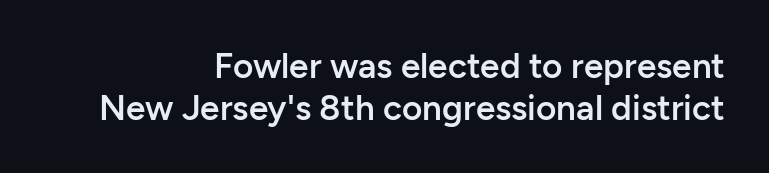
Q: Is the text bold? A: Semi-bold.
Q: Is the text italic (slanted)? A: No, it is upright.
Q: Is the typeface a serif or a sans-serif typeface? A: Sans-serif.
Q: Is the text underlined? A: No.
Q: How is the paragraph aligned? A: Right-aligned.
Q: Is the spacing between letters normal or unusually wide? A: Normal.
Q: Width (condensed, normal, or wide)? A: Normal.
Q: Stroke contrast? A: Low.
Q: x-height? A: Medium.
Q: Monospaced? A: No.
